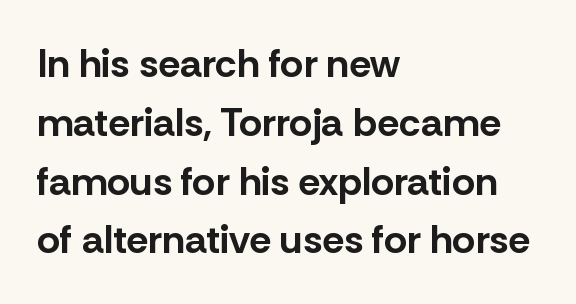
The image shows 40 px bold sans-serif type, upright; set left-aligned, normal line spacing (1.47x), normal letter spacing, not underlined; low stroke contrast and a medium x-height.
